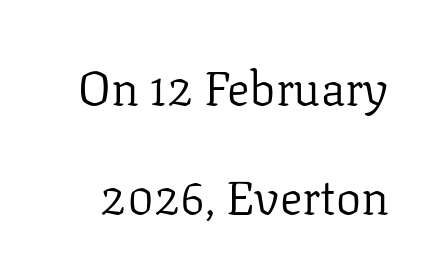
The image shows 47 px regular-weight serif type, upright; set loose line spacing (2.32x), normal letter spacing, not underlined; low stroke contrast and a medium x-height.
